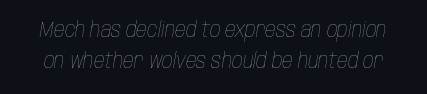
Q: Is the text bold? A: No.
Q: Is the text italic (slanted)? A: Yes, it leans right by about 10 degrees.
Q: Is the text underlined? A: No.
Q: Is the spacing between letters normal or unusually wide? A: Normal.
Q: Is the spacing between lines tight, normal or loose? A: Normal.
